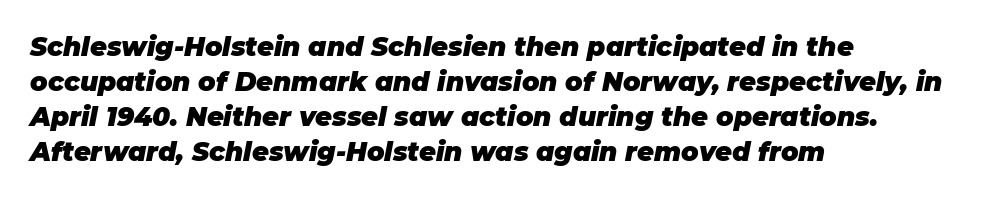
Quick note: interline space is typical. The setting favours the left margin, as ordinary paragraphs usually do. Stroke thickness is high; the sample reads as a true bold. The string is rendered with underlining switched off.
